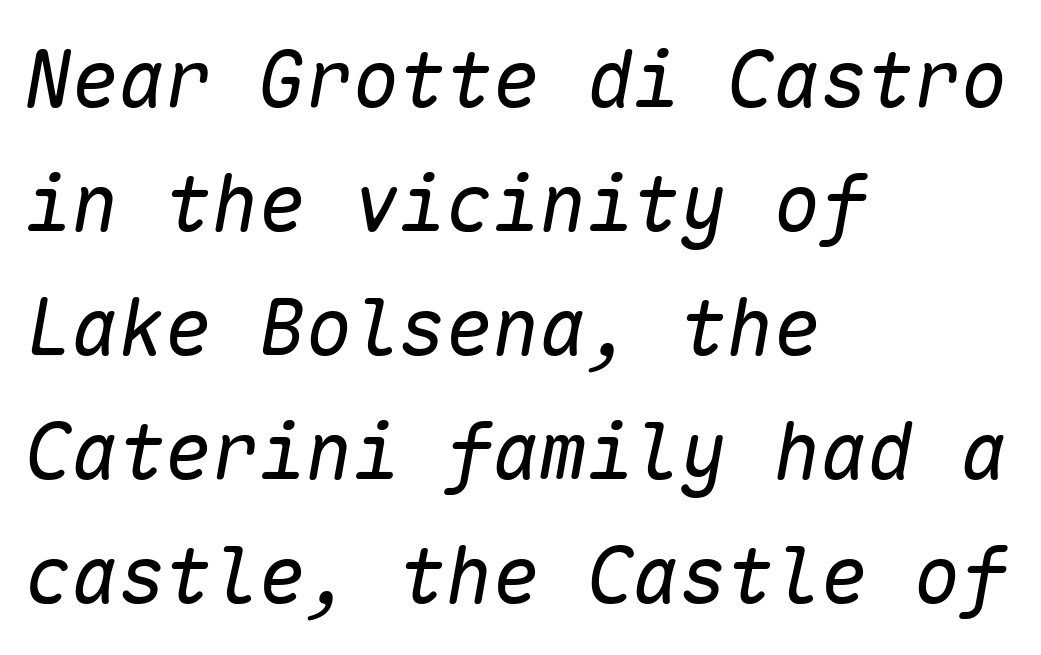
{"italic": "yes", "lean": "right", "slant_degrees": 10, "bold": "no", "weight": "regular", "width": "normal", "stroke_contrast": "low", "x_height": "medium", "monospaced": "yes", "underline": "no", "align": "left", "line_spacing": "normal", "line_spacing_ratio": 1.59, "letter_spacing": "normal", "letter_spacing_em": 0.0, "glyph_px": 78}
